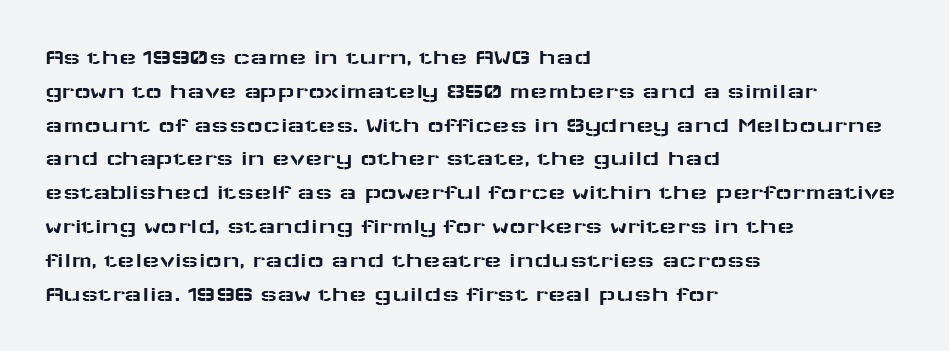
{"italic": "no", "underline": "no", "align": "left", "line_spacing": "normal", "line_spacing_ratio": 1.47, "letter_spacing": "normal", "letter_spacing_em": 0.0, "glyph_px": 23}
